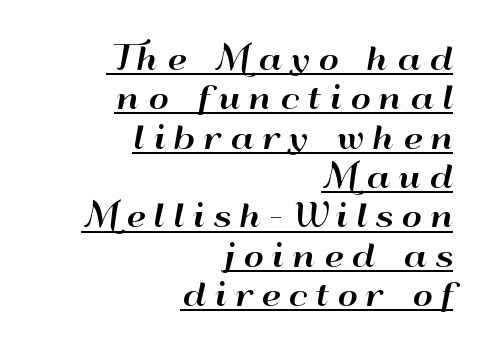
Q: Is the text italic (slanted)? A: Yes.
Q: Is the typeface a serif or a sans-serif typeface? A: Sans-serif.
Q: Is the text underlined? A: Yes.
Q: How is the paragraph aligned? A: Right-aligned.
Q: Is the spacing between letters normal or unusually wide? A: Unusually wide.
Q: Is the spacing between lines tight, normal or loose? A: Normal.
Q: Width (condensed, normal, or wide)? A: Wide.
Q: Stroke contrast? A: High.
Q: x-height? A: Small.
Q: Monospaced? A: No.
